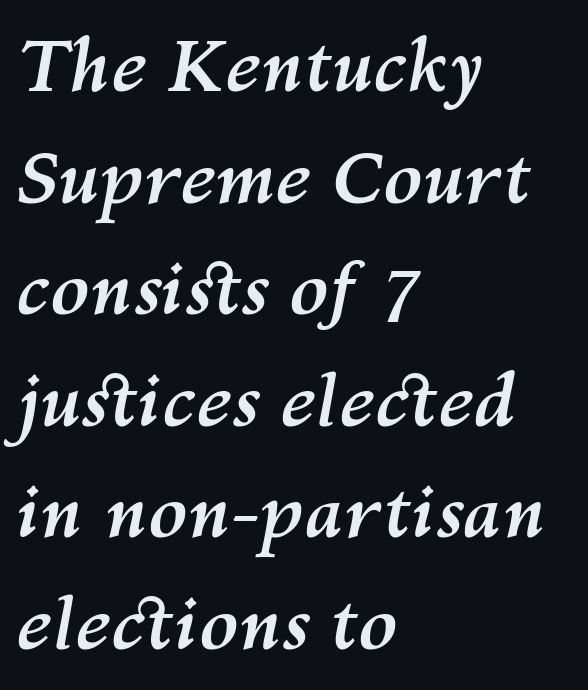
The image shows 72 px semibold type, italic (leaning right); set left-aligned, normal line spacing (1.55x), normal letter spacing, not underlined; medium stroke contrast and a medium x-height.
